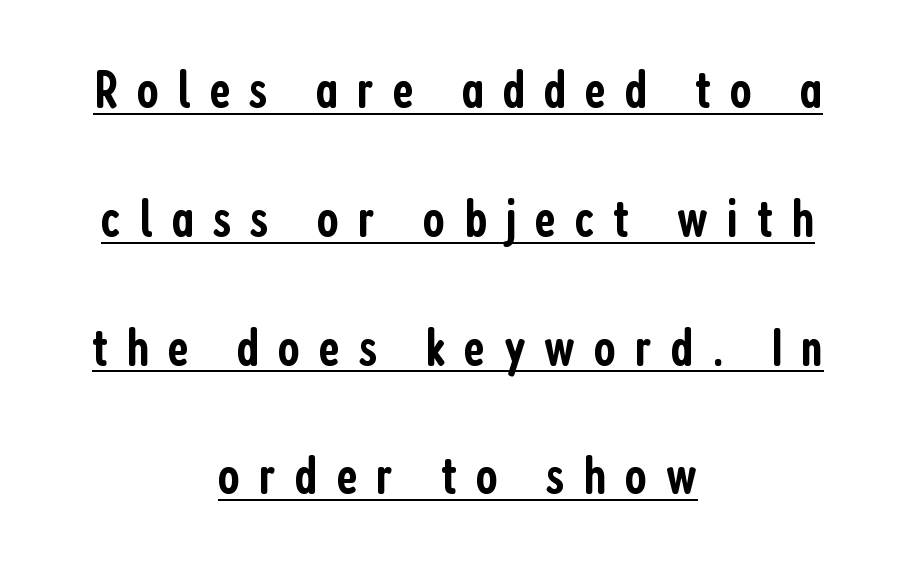
Horizontal bands of white between lines are thick stripes. Tracking value appears strongly positive — letters spread wide. One-word summary of the alignment: center. This rendering employs a face without finishing strokes, i.e., a sans-serif. Varying glyph widths throughout — classic text-font behaviour.
